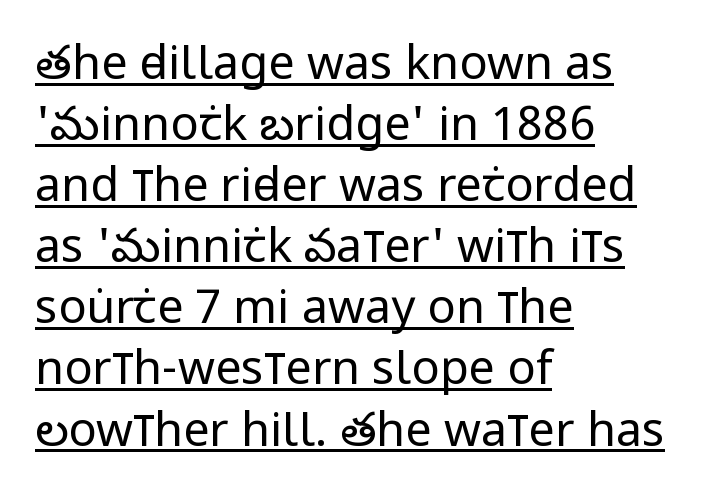
Q: Is the text bold? A: No.
Q: Is the text italic (slanted)? A: No, it is upright.
Q: Is the typeface a serif or a sans-serif typeface? A: Sans-serif.
Q: Is the text underlined? A: Yes.
Q: How is the paragraph aligned? A: Left-aligned.
Q: Is the spacing between letters normal or unusually wide? A: Normal.
Q: Is the spacing between lines tight, normal or loose? A: Normal.
Q: Width (condensed, normal, or wide)? A: Condensed.
Q: Stroke contrast? A: Low.
Q: x-height? A: Large.
Q: Monospaced? A: No.
